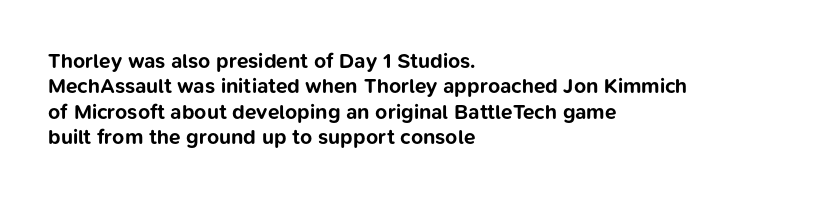
Q: Is the text bold? A: Yes.
Q: Is the text italic (slanted)? A: No, it is upright.
Q: Is the text underlined? A: No.
Q: How is the paragraph aligned? A: Left-aligned.
Q: Is the spacing between letters normal or unusually wide? A: Normal.
